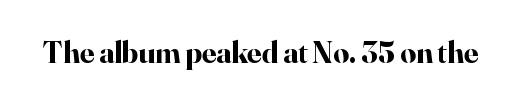
The image shows 31 px bold serif type, upright; set normal letter spacing, not underlined; high stroke contrast and a small x-height.
